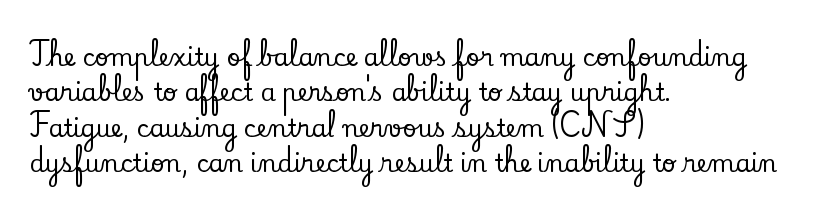
The passage shown stacks its lines at a standard gap. No extra tracking has been applied to these lines. Compared with a centered layout, this one pins lines to the left instead. The area under the type is left untouched. When letters stand straight like this, we call the style roman or upright.
